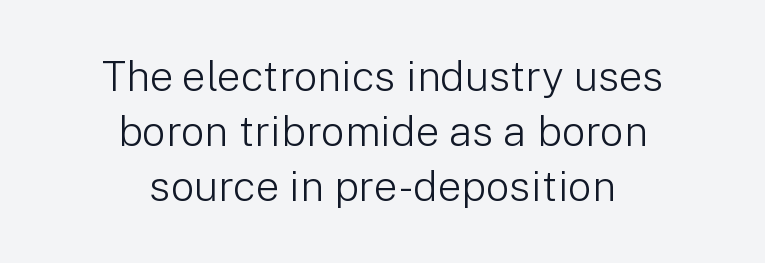
Posture: vertical. Quick note: underline off. Bold? No — there's no thickening of the strokes. Each word holds together tightly as a unit, with standard inter-letter gaps. Looks like regular typesetting: each glyph gets only the width it needs. Line spacing here is normal.
